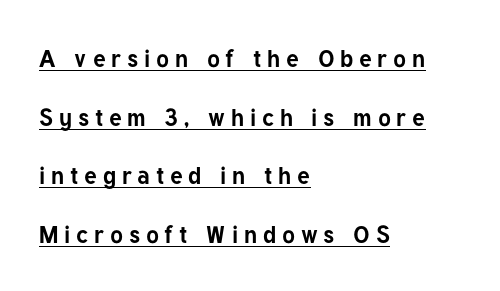
The image shows 24 px bold type, upright; set left-aligned, loose line spacing (2.44x), unusually wide letter spacing (+0.24 em), underlined.
